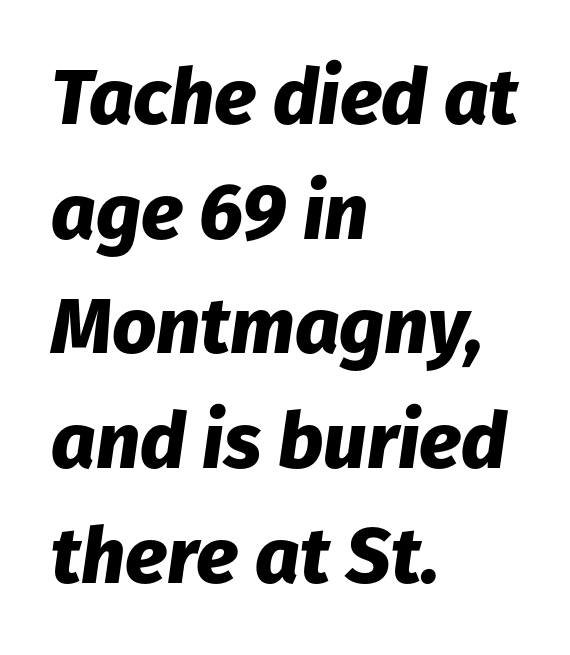
This sample uses an oblique cut, with every glyph tilted off the vertical. Honestly, the letter spacing is just normal — you wouldn't notice it. Stroke thickness is high; the sample reads as a true bold. These lines stack with their left ends in a neat column. Summary of vertical rhythm: regular, with standard interline spacing. Plain, unruled lines of type.
